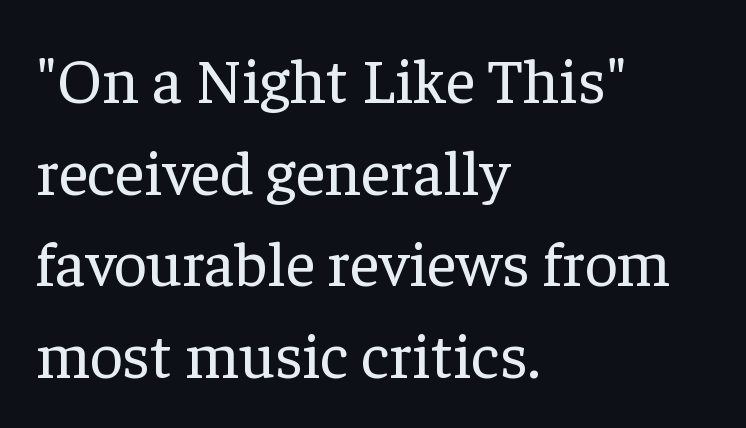
{"serif": "yes", "italic": "no", "bold": "no", "weight": "regular", "width": "normal", "stroke_contrast": "low", "x_height": "medium", "monospaced": "no", "underline": "no", "align": "left", "line_spacing": "normal", "line_spacing_ratio": 1.43, "letter_spacing": "normal", "letter_spacing_em": 0.0, "glyph_px": 64}
